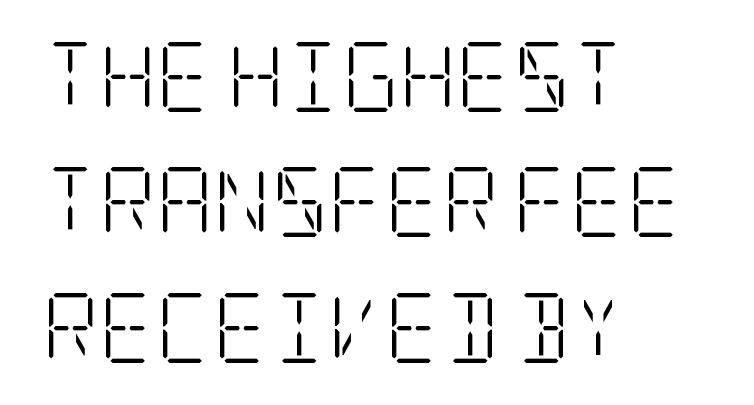
The baseline area is clear. Nope, not italic — everything's standing straight. Think standard paragraph weight, or any step lighter than that. The rendering anchors every line to the left-hand side. The characters display serif detailing at their extremities.
